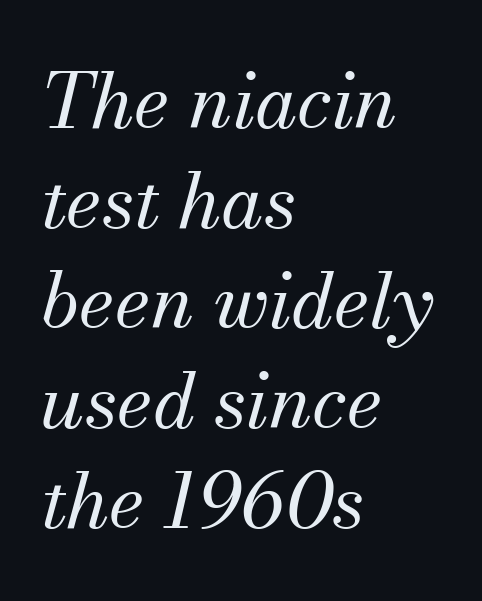
Serifs: yes, visible at the terminals of the letterforms. The rendering anchors every line to the left-hand side. Vertical stems look standard width or narrower in stroke. Lines of text with bare space underneath. Does the leading feel generous? No, just average.
